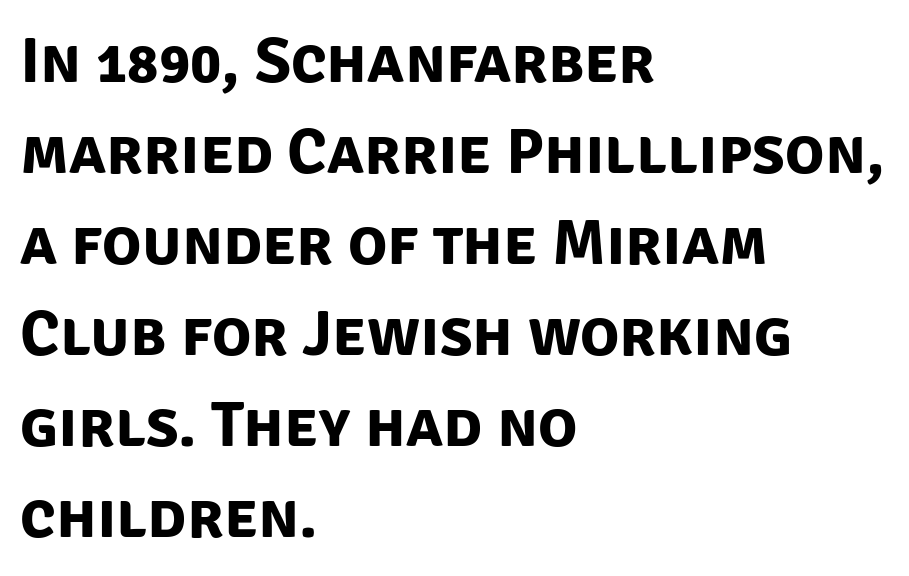
{"serif": "no", "bold": "yes", "weight": "bold", "width": "normal", "stroke_contrast": "low", "x_height": "large", "monospaced": "no", "underline": "no", "align": "left", "line_spacing": "normal", "line_spacing_ratio": 1.4, "letter_spacing": "normal", "letter_spacing_em": 0.0, "glyph_px": 65}
